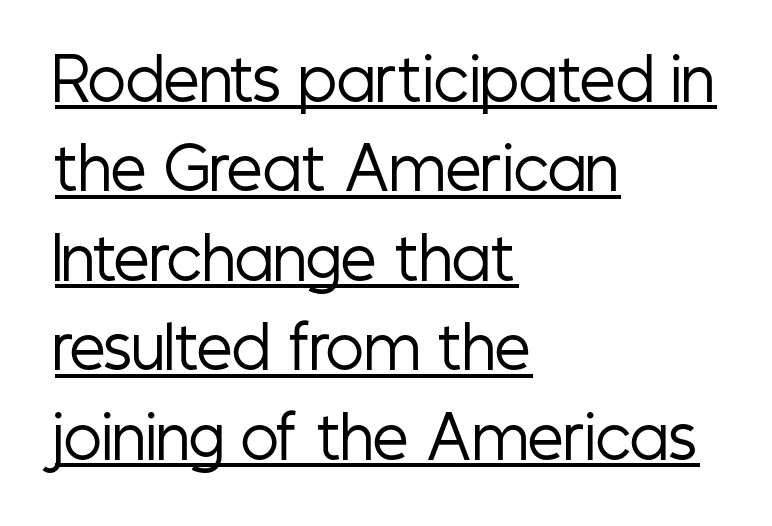
Short and long lines alike share a common starting point at left. This sample uses an upright cut, with every glyph sitting square on the baseline. Normally led — the rows are evenly, conventionally spaced. The string is rendered with underlining switched on. You can tell from the bare stems that sans-serif type was used.
